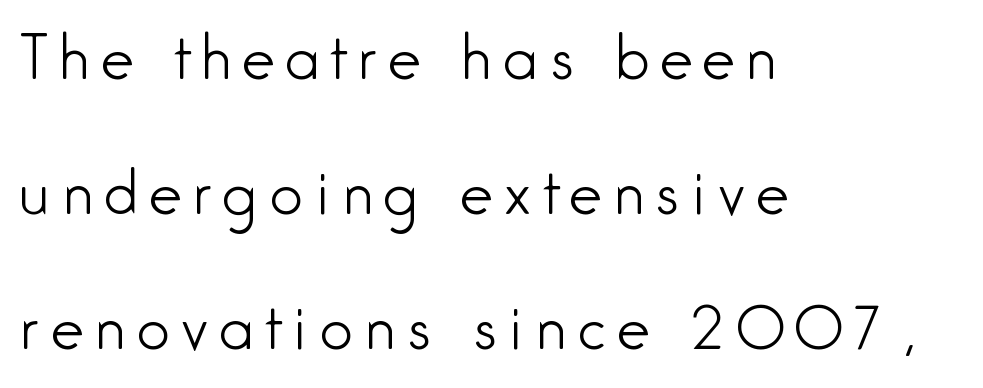
The image shows 58 px light, condensed sans-serif type, upright; set left-aligned, loose line spacing (2.33x), unusually wide letter spacing (+0.21 em), not underlined; low stroke contrast and a medium x-height.
